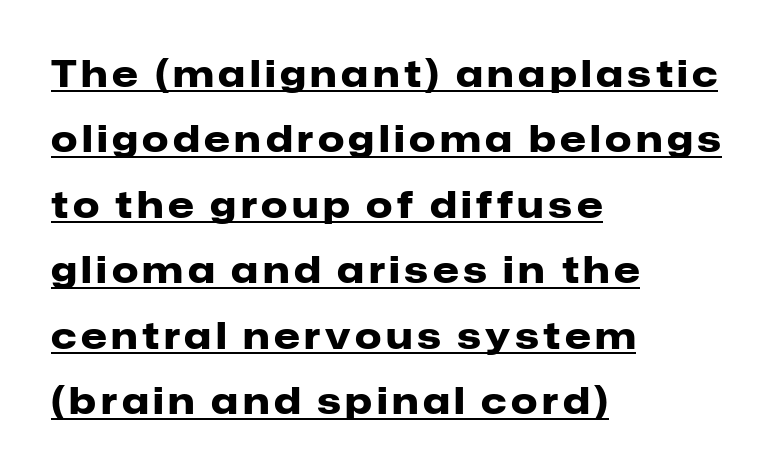
Q: Is the text bold? A: Yes.
Q: Is the text italic (slanted)? A: No, it is upright.
Q: Is the typeface a serif or a sans-serif typeface? A: Sans-serif.
Q: Is the text underlined? A: Yes.
Q: How is the paragraph aligned? A: Left-aligned.
Q: Width (condensed, normal, or wide)? A: Normal.
Q: Stroke contrast? A: Low.
Q: x-height? A: Medium.
Q: Monospaced? A: No.
